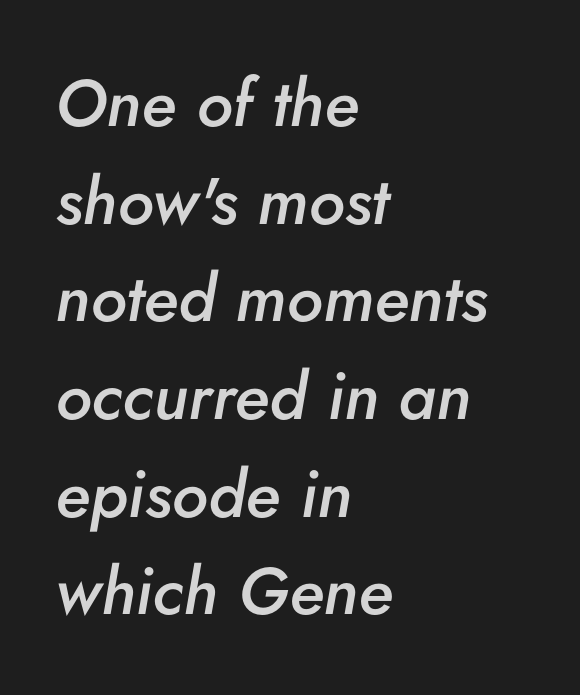
The lettering tilts uniformly, giving the passage an italic look. A fair bit of extra ink — the face is semibold, not bold. Regarding leading, the lines here are spaced in the standard way. This rendering uses left alignment, leaving the right contour irregular. Anything drawn beneath the words? Only blank space.
